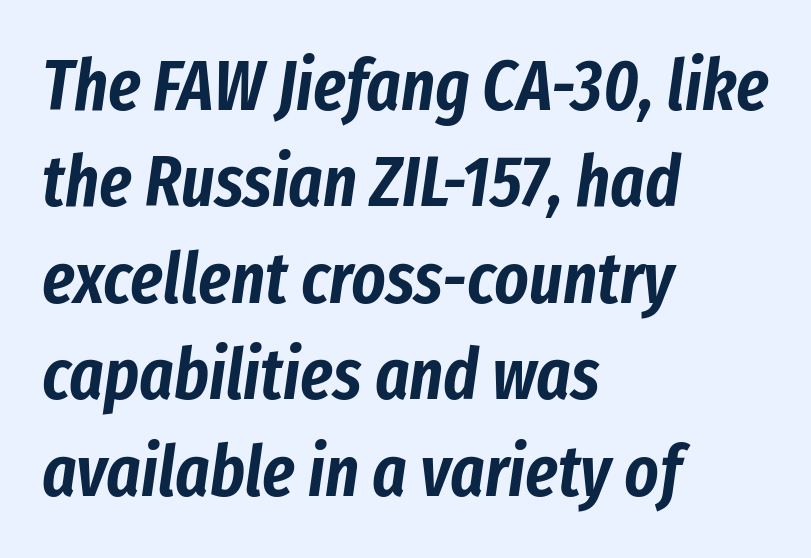
Leading: standard. The setting favours the left margin, as ordinary paragraphs usually do. The typography opts for an oblique posture over an upright one. Do the characters align in a grid? No, the font is proportional.
